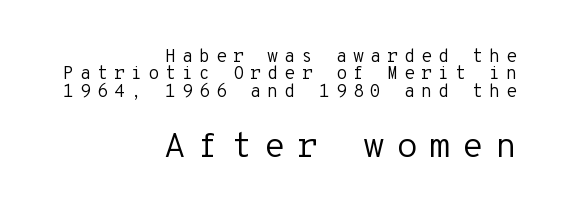
The image shows 35 px regular-weight sans-serif type, upright, monospaced; set right-aligned, tight line spacing (0.96x), unusually wide letter spacing (+0.33 em), not underlined; the second (bottom) block is 1.94x larger; low stroke contrast and a medium x-height.
